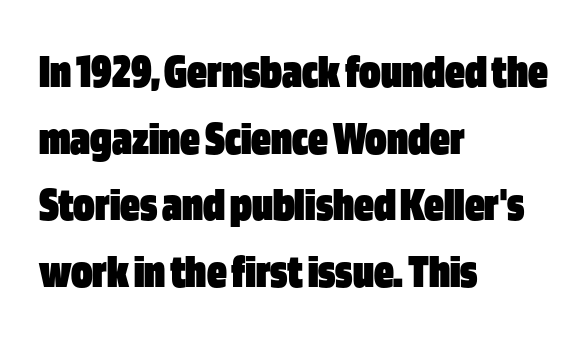
{"serif": "no", "italic": "no", "bold": "yes", "weight": "heavy", "width": "condensed", "stroke_contrast": "low", "x_height": "large", "monospaced": "no", "underline": "no", "align": "left", "line_spacing": "normal", "line_spacing_ratio": 1.36, "letter_spacing": "normal", "letter_spacing_em": 0.0, "glyph_px": 49}
